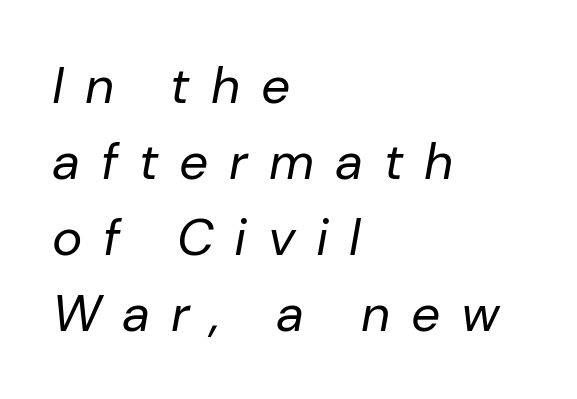
Only glyphs here, with clear space below each row. Notice how the stems are inclined rather than vertical — that's the hallmark of italics. Normally led — the rows are evenly, conventionally spaced. Proportional: the letters do not fall into vertical columns. Is the block centered? No — it sits flush against the left margin. Caption: face not bold, strokes unweighted.
